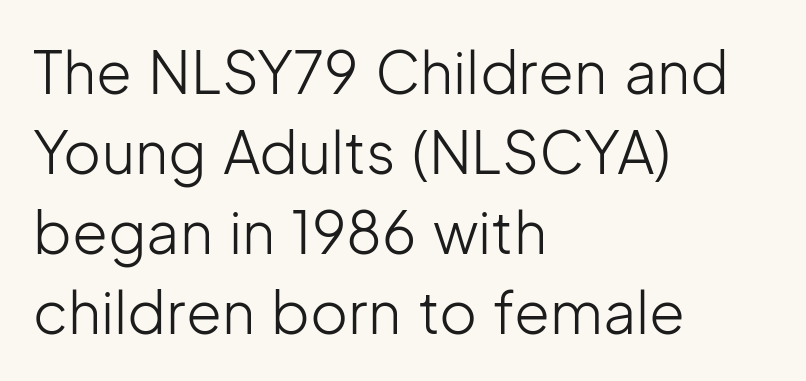
There is no visible air inserted between adjacent glyphs. Students, observe: this is what conventionally led text looks like. Caption: face not bold, strokes unweighted. The lettering stays uniformly vertical, giving the passage a roman look. The type family on display is of the sans-serif kind.
